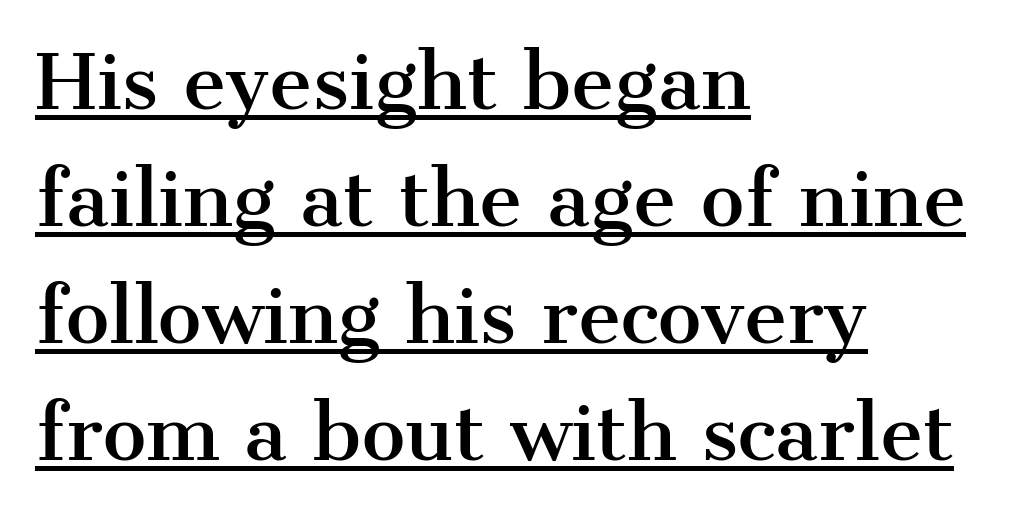
{"serif": "yes", "italic": "no", "width": "normal", "stroke_contrast": "medium", "x_height": "medium", "monospaced": "no", "underline": "yes", "align": "left", "line_spacing": "normal", "line_spacing_ratio": 1.58, "letter_spacing": "normal", "letter_spacing_em": 0.0, "glyph_px": 74}
